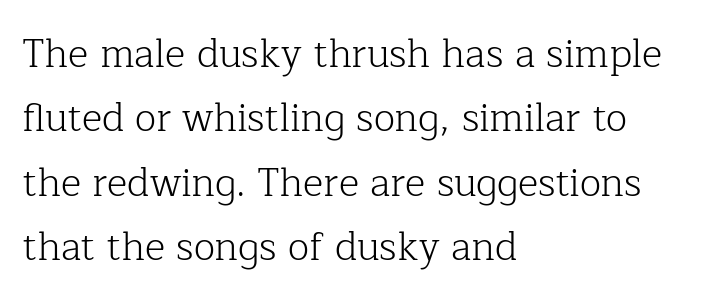
The image shows 39 px light serif type, upright; set left-aligned, normal line spacing (1.65x), normal letter spacing, not underlined; low stroke contrast and a medium x-height.
